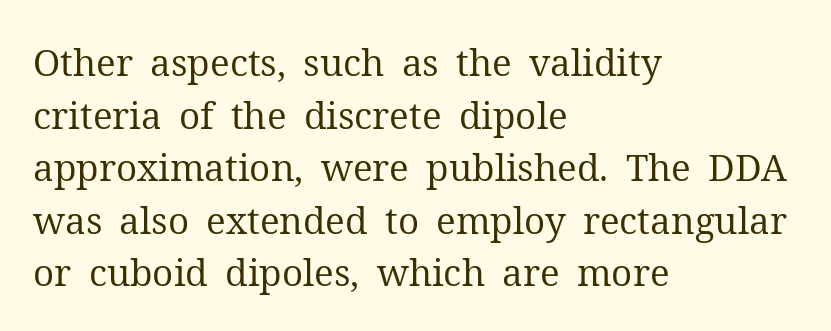
{"serif": "yes", "italic": "no", "bold": "no", "weight": "regular", "width": "normal", "stroke_contrast": "medium", "x_height": "medium", "monospaced": "no", "underline": "no", "align": "left", "line_spacing": "normal", "line_spacing_ratio": 1.42, "letter_spacing": "normal", "letter_spacing_em": 0.0, "glyph_px": 37}
